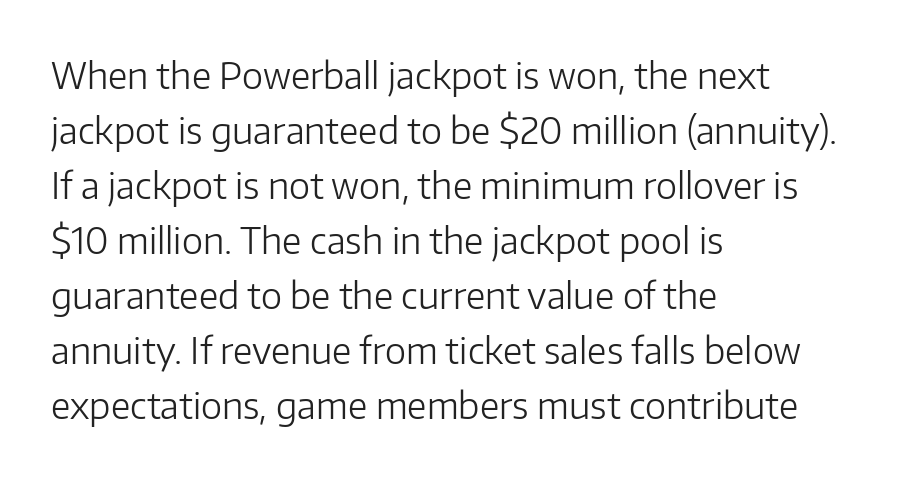
Notice how the stems are strictly vertical — no italics here. One glance says typical: line gaps are just what's usual. Every row of glyphs begins at an identical x-position on the left. To sum up the face: it is a sans, with no serifs. The face used here is proportionally spaced, like ordinary book or web type. No word sits above an underline.
